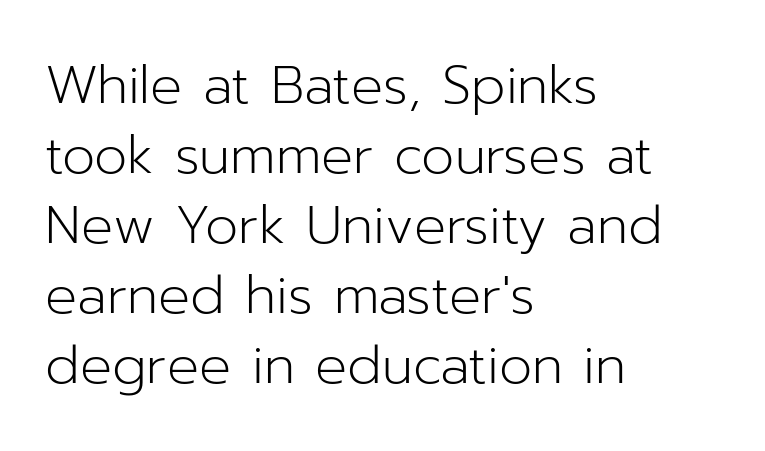
{"serif": "no", "italic": "no", "bold": "no", "weight": "light", "width": "normal", "stroke_contrast": "low", "x_height": "medium", "monospaced": "no", "underline": "no", "align": "left", "line_spacing": "normal", "line_spacing_ratio": 1.32, "letter_spacing": "normal", "letter_spacing_em": 0.0, "glyph_px": 53}
